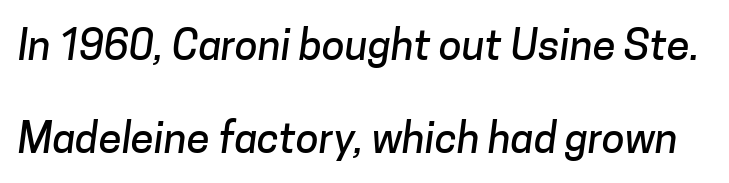
The image shows 42 px sans-serif type; set loose line spacing (2.22x), normal letter spacing, not underlined; low stroke contrast and a medium x-height.
